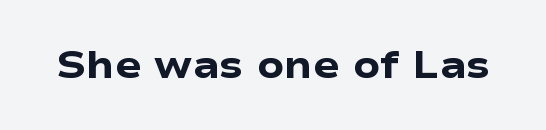
What stands out about the letter spacing? Nothing — it is the standard amount. Weight check: bold — yes, fully. The passage shown is typed in a proportional face where columns would drift. Just letters on the line, the space beneath them empty. Typographically, this falls in the sans-serif category.
